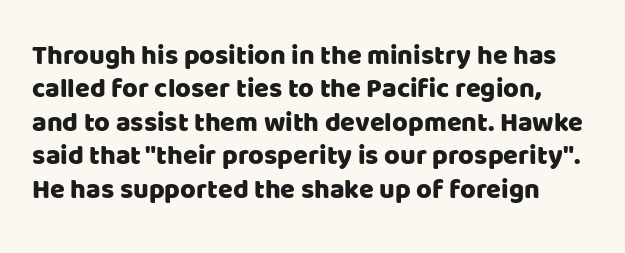
Q: Is the text italic (slanted)? A: No, it is upright.
Q: Is the text underlined? A: No.
Q: Is the spacing between letters normal or unusually wide? A: Normal.
